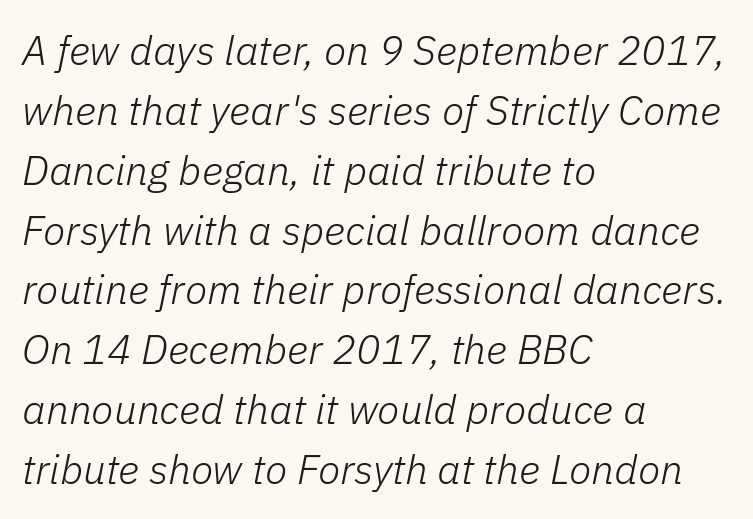
Is the stroke heavy? The answer is a plain regular-or-lighter. Typeset ragged right — the left edge is the straight one. The space between consecutive lines is moderate. Tall strokes in this sample are angled rather than plumb. Bare-footed words on every line.
